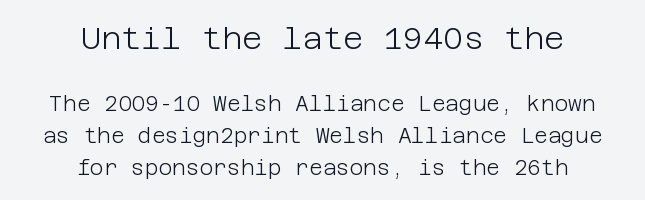
Caption: multi-line text, centered on the measure. You can tell it's not italic because the verticals are truly vertical. The foot of each line stays bare and open. Here the first block reads like a headline and the second like body copy. The tracking reads as untouched default to a designer's eye.
